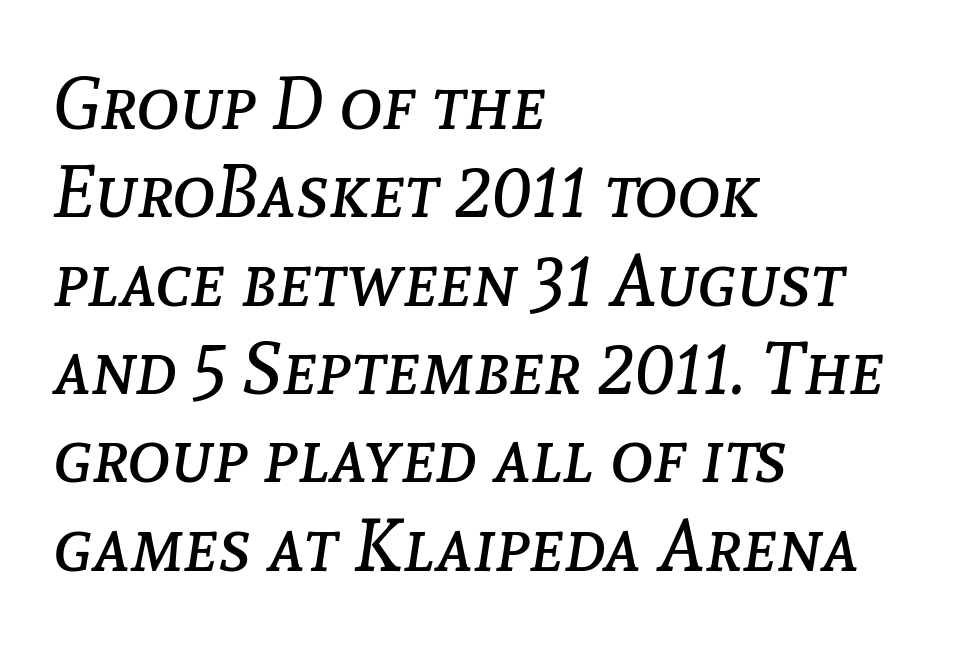
{"italic": "yes", "lean": "right", "slant_degrees": 8, "bold": "no", "weight": "regular", "width": "normal", "stroke_contrast": "low", "x_height": "medium", "monospaced": "no", "underline": "no", "align": "left", "line_spacing_ratio": 1.21, "letter_spacing": "normal", "letter_spacing_em": 0.0, "glyph_px": 73}
